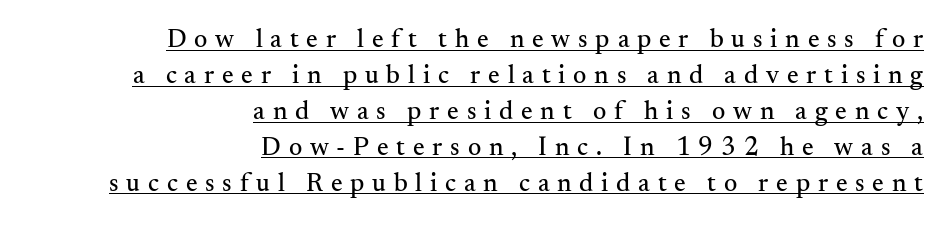
The image shows 26 px text type, upright; set right-aligned, normal line spacing (1.38x), unusually wide letter spacing (+0.3 em), underlined.
